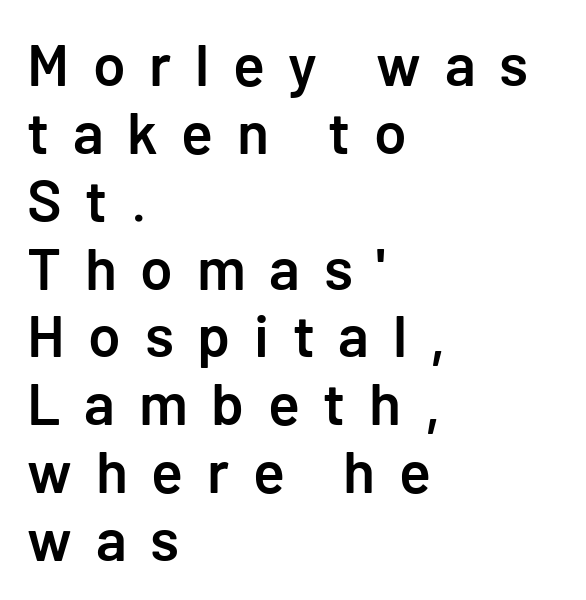
{"serif": "no", "italic": "no", "bold": "semi", "weight": "semibold", "width": "normal", "stroke_contrast": "low", "x_height": "medium", "underline": "no", "align": "left", "line_spacing": "tight", "line_spacing_ratio": 1.15, "letter_spacing": "wide", "letter_spacing_em": 0.4, "glyph_px": 59}
